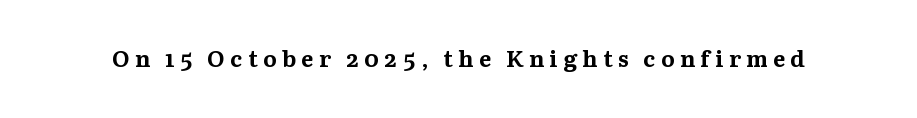
The image shows 23 px bold type, upright; set unusually wide letter spacing (+0.23 em), not underlined.
